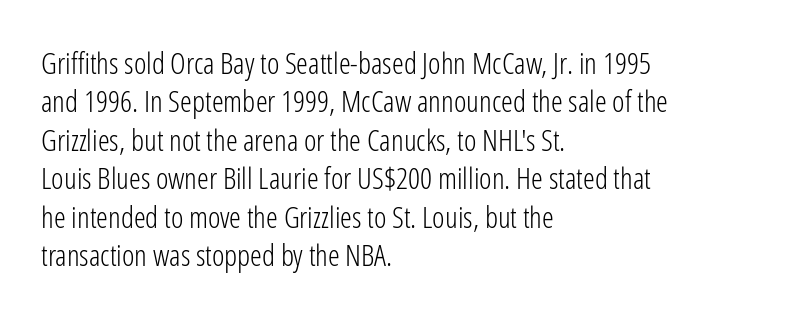
{"serif": "no", "italic": "no", "bold": "no", "weight": "light", "width": "condensed", "stroke_contrast": "low", "x_height": "medium", "monospaced": "no", "underline": "no", "align": "left", "line_spacing": "normal", "line_spacing_ratio": 1.28, "letter_spacing": "normal", "letter_spacing_em": 0.0, "glyph_px": 30}
